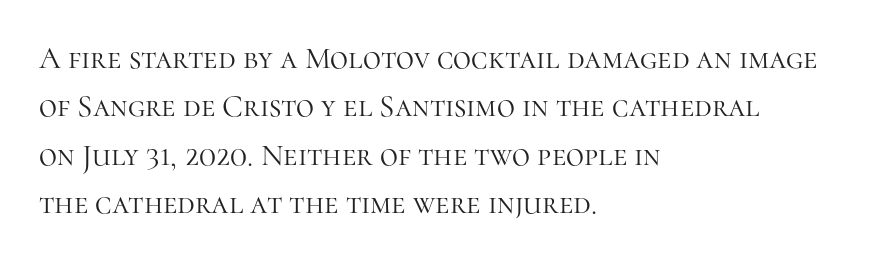
The image shows 31 px light serif type, upright; set left-aligned, normal line spacing (1.56x), normal letter spacing, not underlined; high stroke contrast and a medium x-height.
